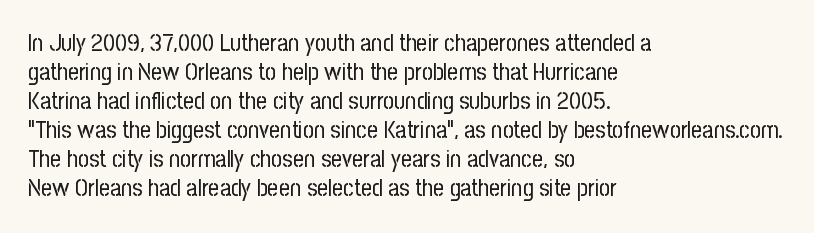
The image shows 24 px text type, upright; set left-aligned, line spacing 1.21x, normal letter spacing, not underlined.
